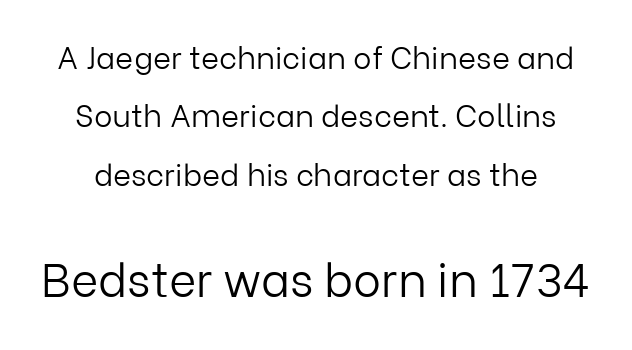
The typeface chosen for these lines omits serifs. No extra ink here — the face is not bold. Has an underline been added? It has not. This is roman type, the default non-slanted kind. The rendering enlarges the type as you move from the upper chunk to the lower. A typesetter would call this proportional, since set widths differ per character.
